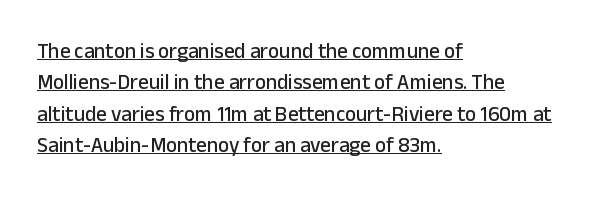
Q: Is the text italic (slanted)? A: No, it is upright.
Q: Is the text underlined? A: Yes.
Q: How is the paragraph aligned? A: Left-aligned.
Q: Is the spacing between letters normal or unusually wide? A: Normal.
Q: Is the spacing between lines tight, normal or loose? A: Normal.
